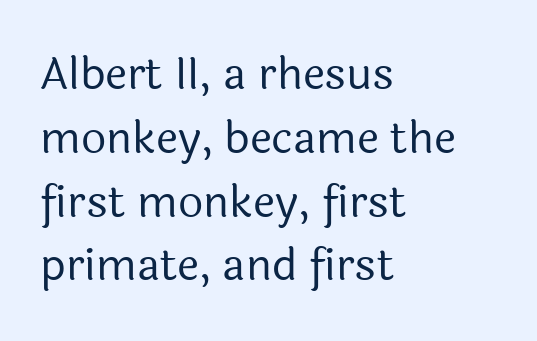
{"serif": "no", "italic": "no", "bold": "no", "weight": "regular", "width": "normal", "x_height": "medium", "monospaced": "no", "underline": "no", "align": "left", "line_spacing": "normal", "line_spacing_ratio": 1.45, "letter_spacing": "normal", "letter_spacing_em": 0.0, "glyph_px": 44}
